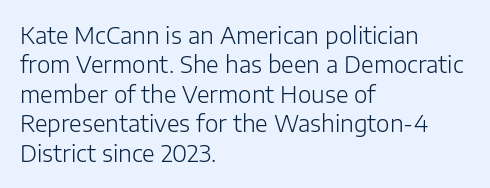
Q: Is the text bold? A: No.
Q: Is the text italic (slanted)? A: No, it is upright.
Q: Is the text underlined? A: No.
Q: How is the paragraph aligned? A: Left-aligned.
Q: Is the spacing between letters normal or unusually wide? A: Normal.
Q: Is the spacing between lines tight, normal or loose? A: Normal.
